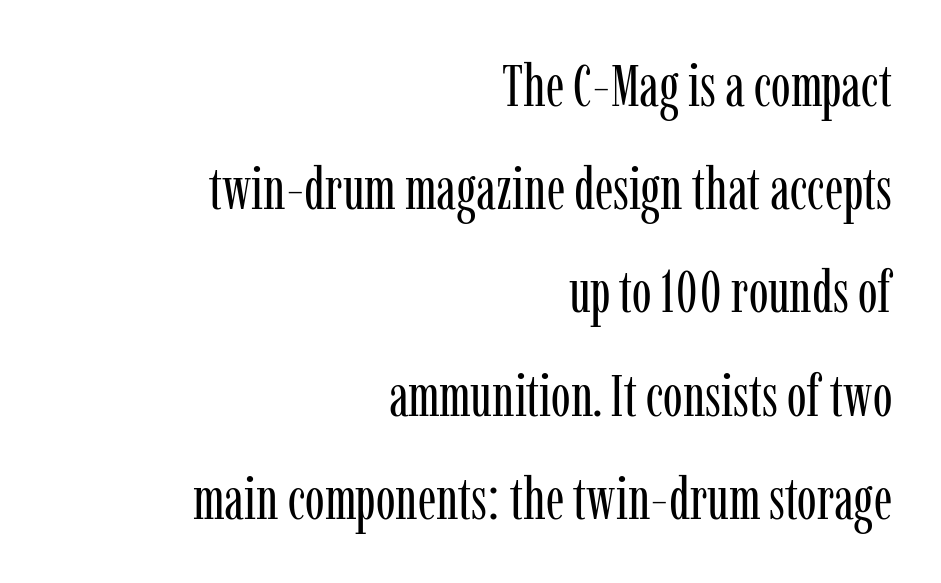
What kind of face is this? One with serifs. Teacher's note: observe the even right margin — that is flush-right alignment. The rendering uses natural spacing where letterforms have individual widths. Honestly, there is no underline to notice here at all. Upright lettering throughout. Weight: regular or lighter.
